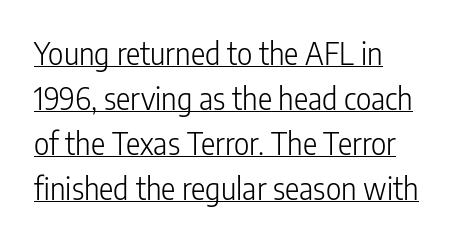
Here the designer chose a conventional face with non-uniform glyph widths. One-word summary of the alignment: left. Posture: vertical. The typeface has the unassuming heft of standard copy or less.
